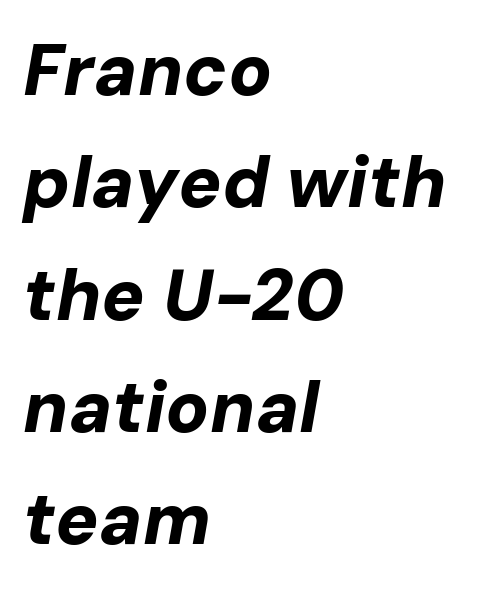
Q: Is the text bold? A: Yes.
Q: Is the text italic (slanted)? A: Yes, it leans right by about 10 degrees.
Q: Is the text underlined? A: No.
Q: How is the paragraph aligned? A: Left-aligned.
Q: Is the spacing between letters normal or unusually wide? A: Normal.
Q: Is the spacing between lines tight, normal or loose? A: Normal.
Q: Width (condensed, normal, or wide)? A: Normal.
Q: Stroke contrast? A: Low.
Q: x-height? A: Medium.
Q: Monospaced? A: No.
